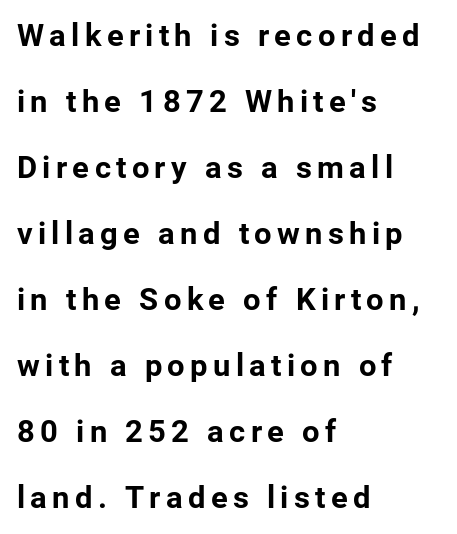
Q: Is the text bold? A: Yes.
Q: Is the text italic (slanted)? A: No, it is upright.
Q: Is the typeface a serif or a sans-serif typeface? A: Sans-serif.
Q: Is the text underlined? A: No.
Q: How is the paragraph aligned? A: Left-aligned.
Q: Is the spacing between lines tight, normal or loose? A: Loose.
Q: Width (condensed, normal, or wide)? A: Normal.
Q: Stroke contrast? A: Low.
Q: x-height? A: Medium.
Q: Monospaced? A: No.
